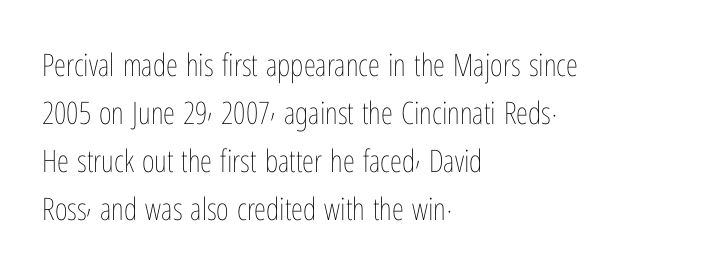
Q: Is the text bold? A: No.
Q: Is the text italic (slanted)? A: No, it is upright.
Q: Is the text underlined? A: No.
Q: How is the paragraph aligned? A: Left-aligned.
Q: Is the spacing between letters normal or unusually wide? A: Normal.
Q: Is the spacing between lines tight, normal or loose? A: Normal.
Q: Width (condensed, normal, or wide)? A: Condensed.
Q: Stroke contrast? A: Low.
Q: x-height? A: Medium.
Q: Monospaced? A: No.
